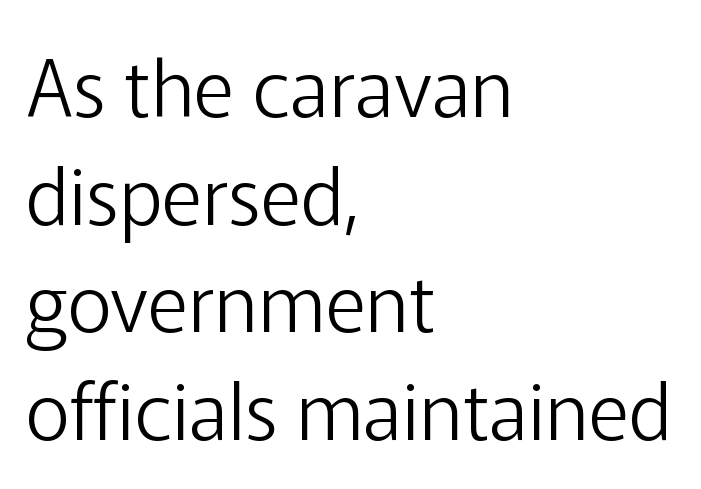
{"serif": "no", "italic": "no", "bold": "no", "weight": "light", "width": "normal", "stroke_contrast": "low", "x_height": "medium", "monospaced": "no", "underline": "no", "align": "left", "line_spacing": "normal", "line_spacing_ratio": 1.38, "letter_spacing": "normal", "letter_spacing_em": 0.0, "glyph_px": 78}
